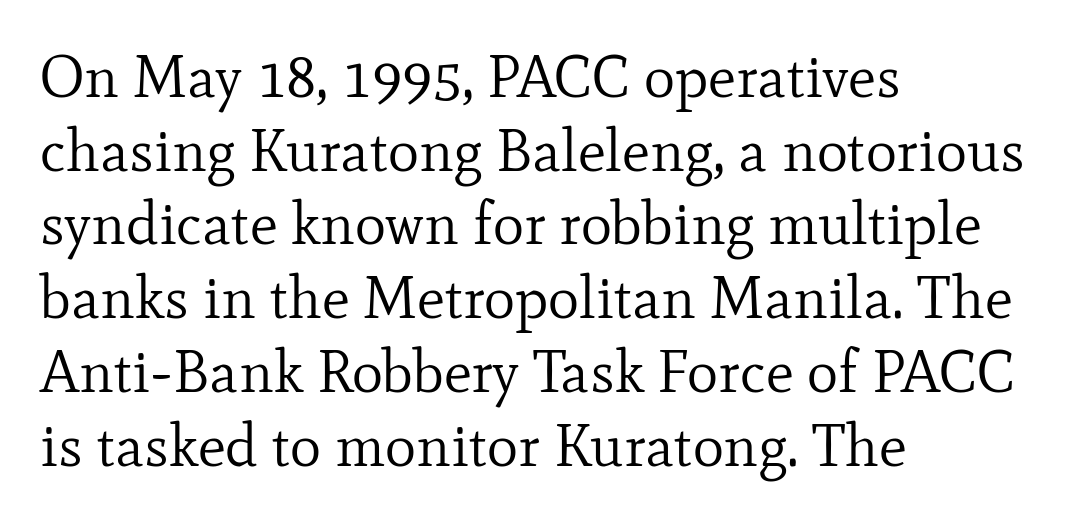
This is roman type, the default non-slanted kind. The weight would be labelled regular, book, light, or lighter still. Characters follow at the spacing the type designer built in. To sum up the face: it has serifs. Plain, unruled lines of type.
